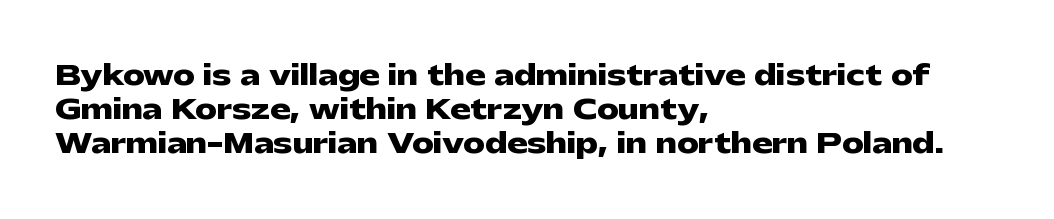
Q: Is the text bold? A: Yes.
Q: Is the text italic (slanted)? A: No, it is upright.
Q: Is the text underlined? A: No.
Q: How is the paragraph aligned? A: Left-aligned.
Q: Is the spacing between letters normal or unusually wide? A: Normal.
Q: Is the spacing between lines tight, normal or loose? A: Normal.
